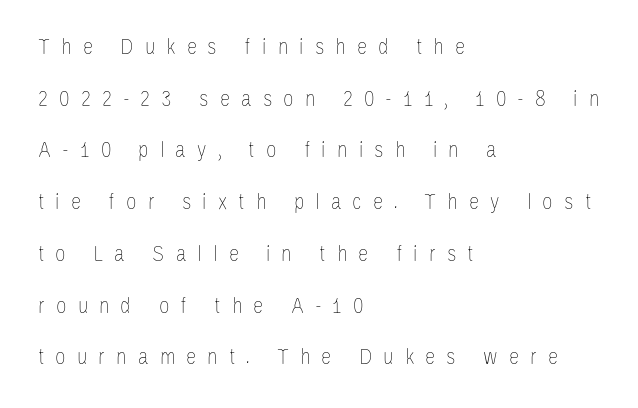
{"italic": "no", "bold": "no", "underline": "no", "align": "left", "line_spacing": "loose", "line_spacing_ratio": 2.25, "letter_spacing": "wide", "letter_spacing_em": 0.48, "glyph_px": 23}
